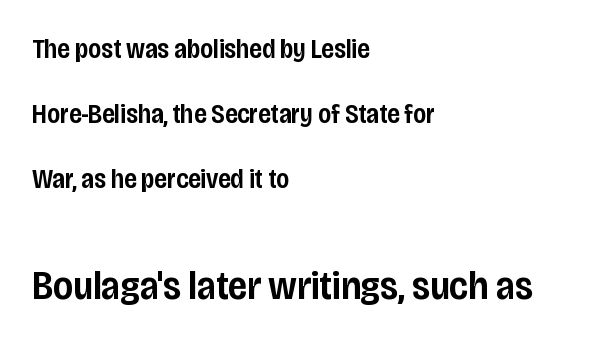
The image shows 41 px semibold, condensed sans-serif type, upright; set left-aligned, loose line spacing (2.41x), normal letter spacing, not underlined; the second (bottom) block is 1.52x larger; low stroke contrast and a large x-height.
